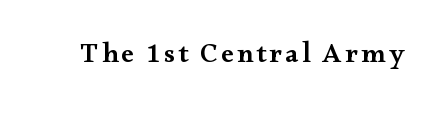
The image shows 28 px semibold, wide serif type, upright; set not underlined; medium stroke contrast and a small x-height.
